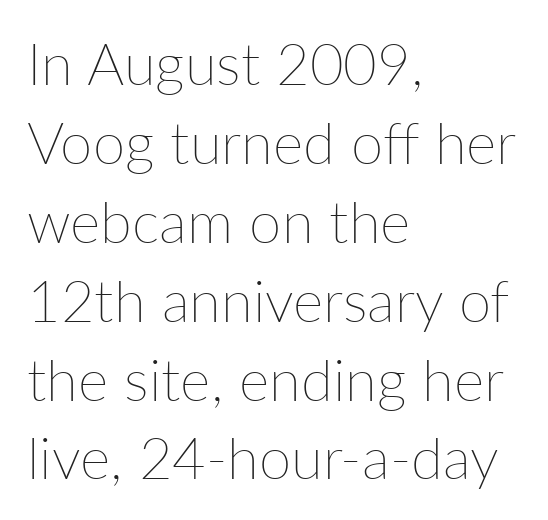
{"italic": "no", "bold": "no", "weight": "thin", "width": "normal", "stroke_contrast": "low", "x_height": "medium", "monospaced": "no", "underline": "no", "align": "left", "line_spacing": "normal", "line_spacing_ratio": 1.36, "letter_spacing": "normal", "letter_spacing_em": 0.0, "glyph_px": 58}
